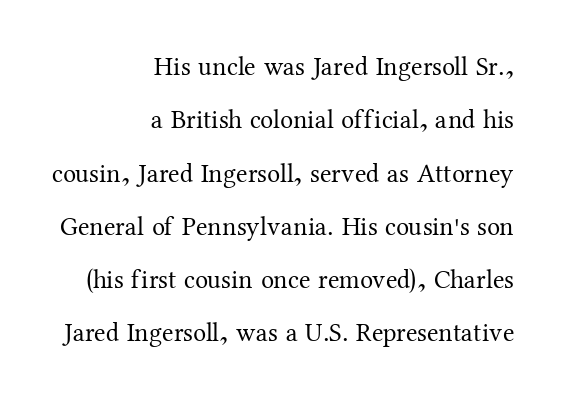
{"italic": "no", "bold": "no", "underline": "no", "align": "right", "line_spacing": "loose", "line_spacing_ratio": 2.05, "letter_spacing": "normal", "letter_spacing_em": 0.0, "glyph_px": 26}
